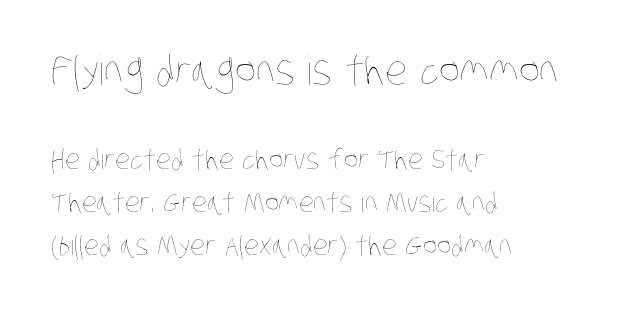
{"bold": "no", "weight": "thin", "width": "condensed", "stroke_contrast": "low", "x_height": "large", "monospaced": "no", "underline": "no", "align": "left", "line_spacing": "normal", "line_spacing_ratio": 1.58, "letter_spacing": "normal", "letter_spacing_em": 0.0, "larger_block": "first", "size_ratio": 1.48, "glyph_px": 40}
